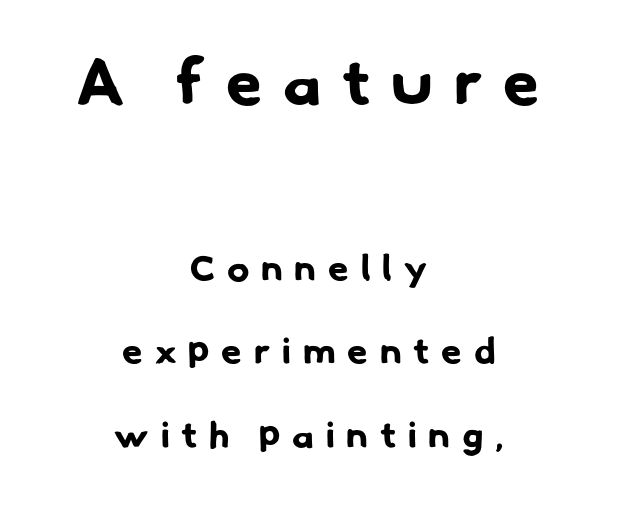
Tracking here is generous; glyphs stand well apart from one another. You'd pick this weight for a headline — it's a proper bold. Compared with typical paragraphs, the rows here are farther apart. Unmarked baselines from the first word to the last.
